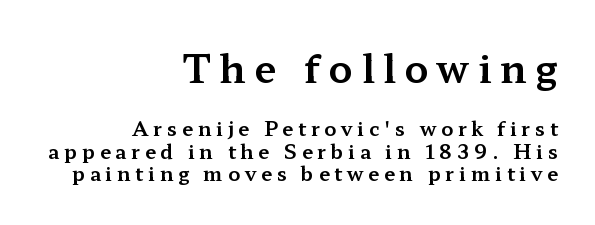
This sample has the flowing, uneven cadence of proportional lettering. The more generous point size was reserved for the upper chunk. There is plenty of visible air inserted between adjacent glyphs. This is serif lettering, the kind often seen in printed books. The ragged edge is on the left, which tells us the setting is flush right. The space between consecutive lines is stingy.
